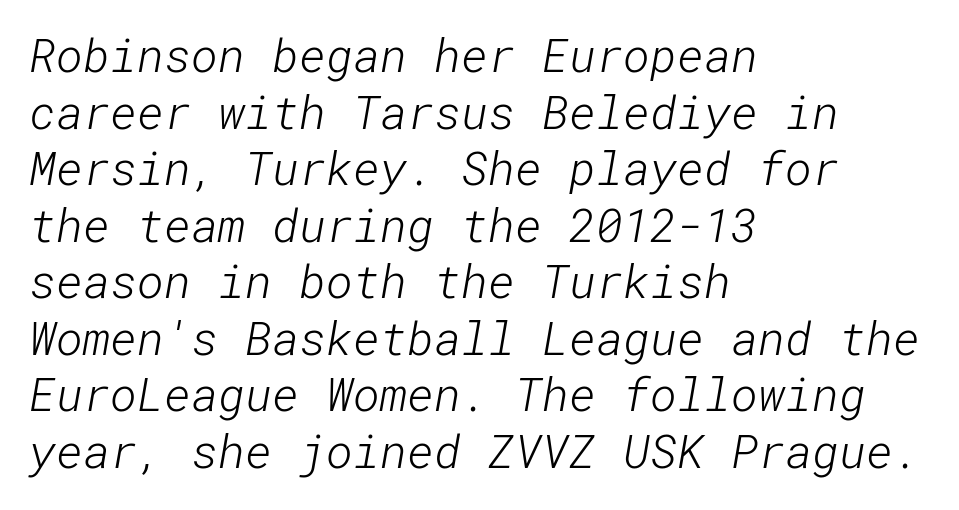
Is this a sans? Yes — the strokes have no serifs. The tracking reads as untouched default to a designer's eye. The area under the type is left untouched. A light-to-regular cut is what we see here. Horizontal alignment here is leftward, the default for most running prose.
